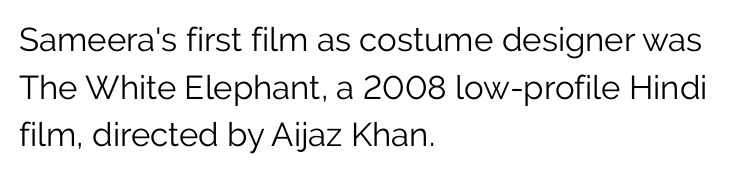
The designer went with a sans here, leaving each stem footless. A classic flush-left, rag-right setting is used for this passage. This rendering leaves character spacing at its baseline value. Here the designer chose a conventional face with non-uniform glyph widths. Every stem runs plumb, perpendicular to the baseline.
